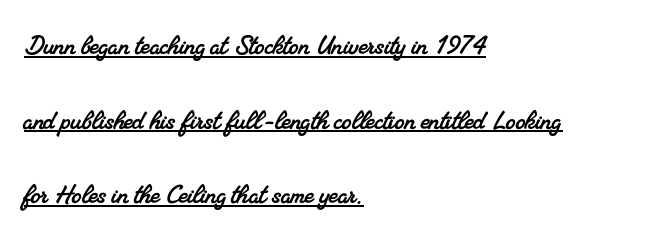
{"serif": "yes", "width": "normal", "stroke_contrast": "medium", "x_height": "small", "monospaced": "no", "underline": "yes", "align": "left", "line_spacing": "loose", "line_spacing_ratio": 2.41, "letter_spacing": "normal", "letter_spacing_em": 0.0, "glyph_px": 31}
